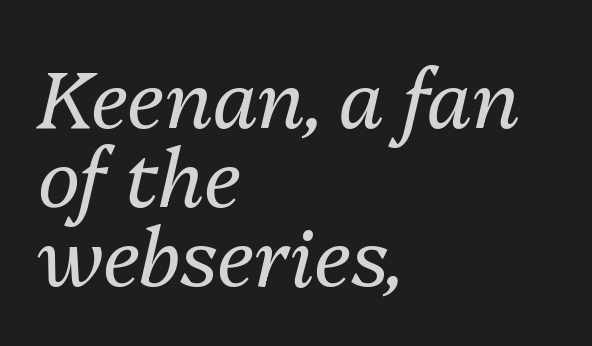
The passage shown leans; its letterforms are oblique. Does the copy run flush right? No — it runs flush left. The face looks like a standard text weight, possibly lighter. Anything drawn beneath the words? Only blank space. Baseline-to-baseline distance is barely more than the letter height. Proportional: the letters do not fall into vertical columns.
